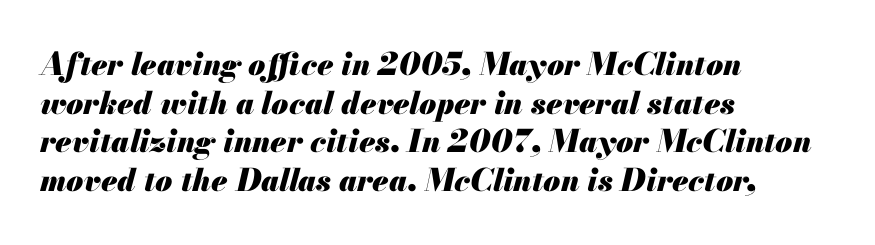
{"italic": "yes", "lean": "right", "slant_degrees": 13, "bold": "yes", "weight": "heavy", "width": "normal", "stroke_contrast": "medium", "x_height": "small", "monospaced": "no", "underline": "no", "align": "left", "line_spacing": "normal", "line_spacing_ratio": 1.25, "letter_spacing": "normal", "letter_spacing_em": 0.0, "glyph_px": 31}
